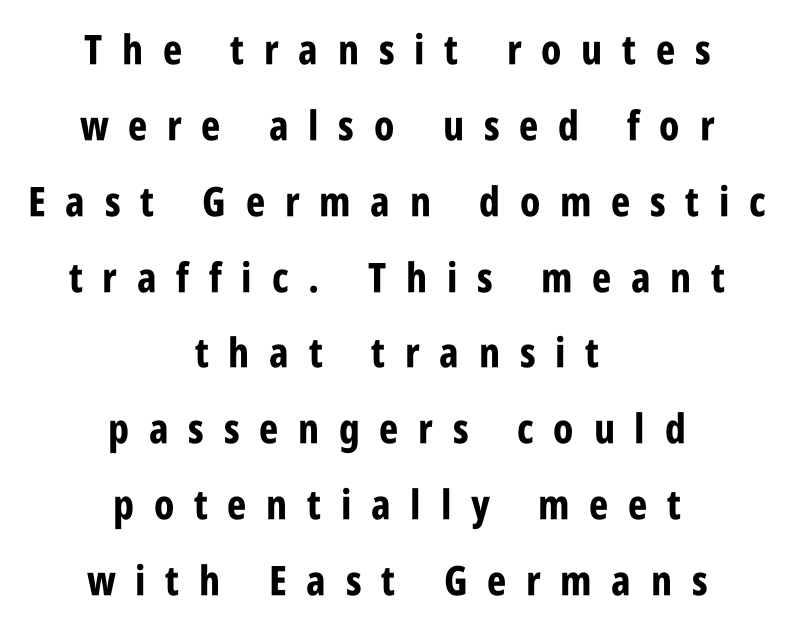
{"serif": "no", "italic": "no", "bold": "yes", "weight": "bold", "width": "condensed", "stroke_contrast": "low", "x_height": "large", "monospaced": "no", "underline": "no", "align": "center", "line_spacing_ratio": 1.85, "letter_spacing": "wide", "letter_spacing_em": 0.48, "glyph_px": 41}
